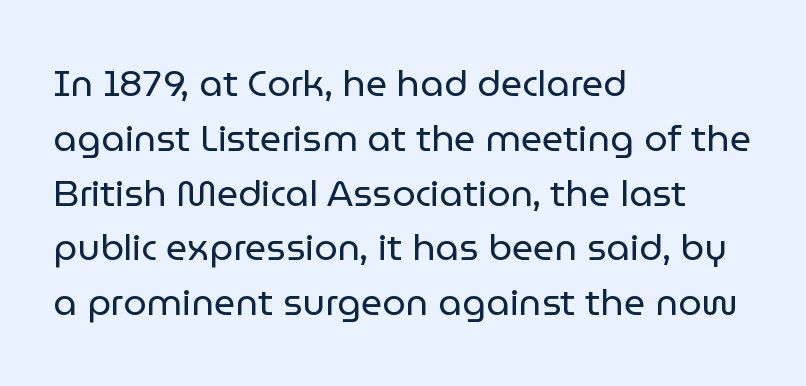
The image shows 37 px regular-weight sans-serif type, upright; set left-aligned, normal line spacing (1.48x), normal letter spacing, not underlined; low stroke contrast and a medium x-height.
